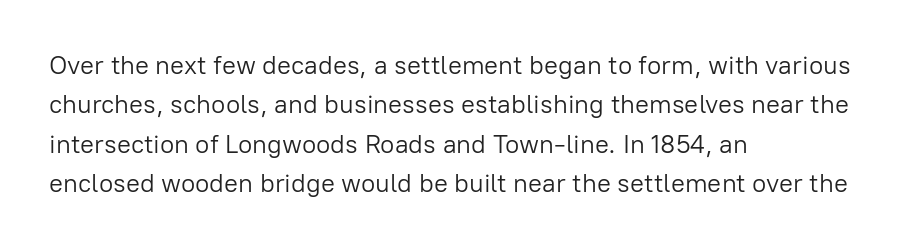
Q: Is the text bold? A: No.
Q: Is the text italic (slanted)? A: No, it is upright.
Q: Is the text underlined? A: No.
Q: How is the paragraph aligned? A: Left-aligned.
Q: Is the spacing between letters normal or unusually wide? A: Normal.
Q: Is the spacing between lines tight, normal or loose? A: Normal.
